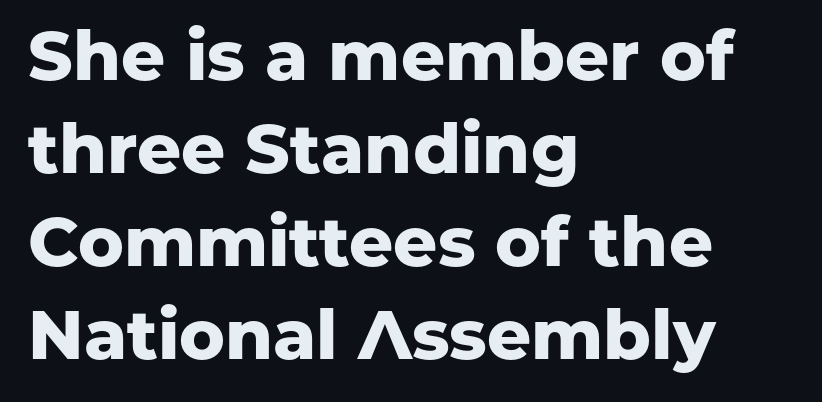
This is the regular roman posture of the typeface. Characters follow at the spacing the type designer built in. Emphasis by weight is at full strength: bold. Is this a fixed-width face? No — the glyphs have proportional, varying widths. Typographically, this falls in the sans-serif category. The rendering anchors every line to the left-hand side.
